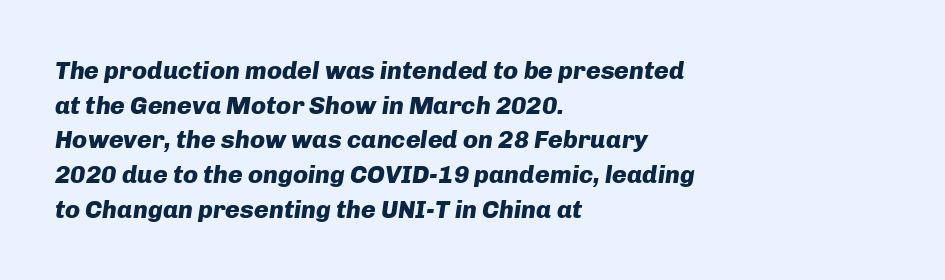
The passage shown is emphatically bold. Does the lettering tilt? It does — this is italic. Regular leading. Decoration check: the copy has no underline. Spacing between characters is what you'd get straight out of the box.
